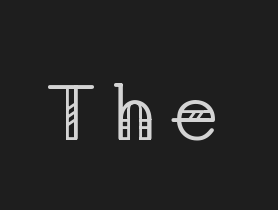
Q: Is the text bold? A: No.
Q: Is the text italic (slanted)? A: No, it is upright.
Q: Is the typeface a serif or a sans-serif typeface? A: Serif.
Q: Is the text underlined? A: No.
Q: Width (condensed, normal, or wide)? A: Normal.
Q: Stroke contrast? A: Low.
Q: x-height? A: Medium.
Q: Monospaced? A: No.
